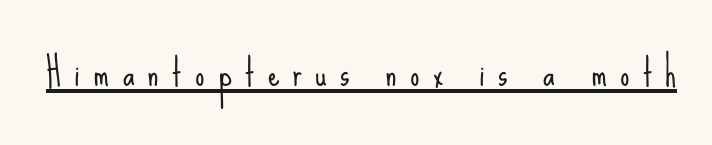
Q: Is the text bold? A: No.
Q: Is the text italic (slanted)? A: No, it is upright.
Q: Is the typeface a serif or a sans-serif typeface? A: Sans-serif.
Q: Is the text underlined? A: Yes.
Q: Is the spacing between letters normal or unusually wide? A: Unusually wide.
Q: Width (condensed, normal, or wide)? A: Condensed.
Q: Stroke contrast? A: Low.
Q: x-height? A: Small.
Q: Monospaced? A: No.
